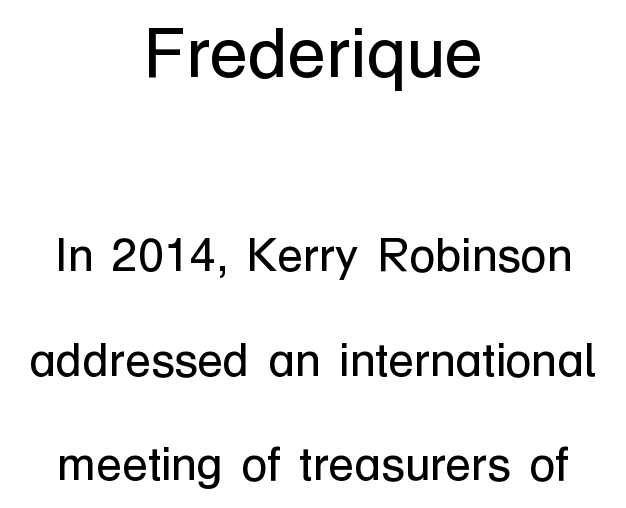
Q: Is the text bold? A: No.
Q: Is the text italic (slanted)? A: No, it is upright.
Q: Is the typeface a serif or a sans-serif typeface? A: Sans-serif.
Q: Is the text underlined? A: No.
Q: How is the paragraph aligned? A: Centered.
Q: Is the spacing between letters normal or unusually wide? A: Normal.
Q: Is the spacing between lines tight, normal or loose? A: Loose.
Q: Which block of text is set in a larger size, the first (top) or the second (bottom)? A: The first (top) one.
Q: Width (condensed, normal, or wide)? A: Normal.
Q: Stroke contrast? A: Low.
Q: x-height? A: Medium.
Q: Monospaced? A: No.
